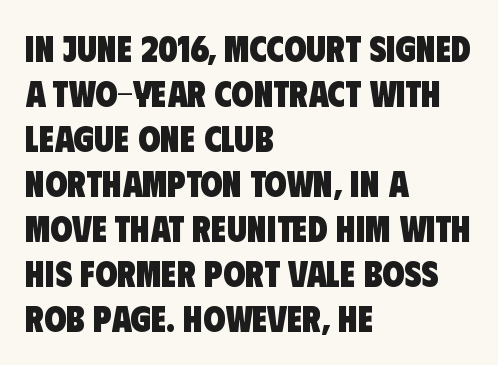
{"serif": "no", "bold": "yes", "weight": "heavy", "width": "condensed", "stroke_contrast": "low", "x_height": "large", "monospaced": "no", "underline": "no", "align": "left", "line_spacing": "normal", "line_spacing_ratio": 1.25, "letter_spacing": "normal", "letter_spacing_em": 0.0, "glyph_px": 36}
